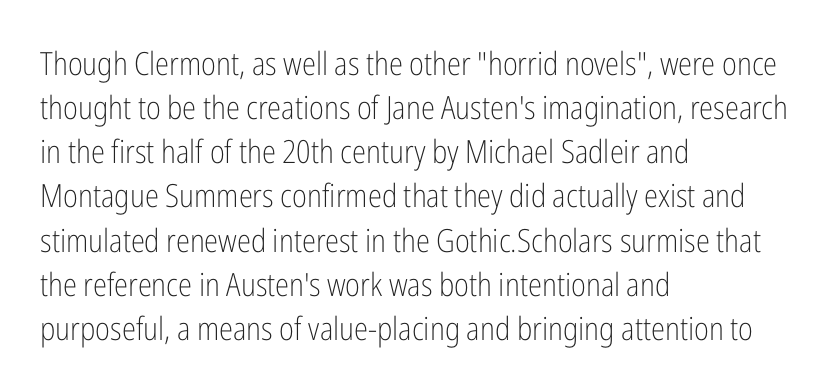
Q: Is the text bold? A: No.
Q: Is the text italic (slanted)? A: No, it is upright.
Q: Is the typeface a serif or a sans-serif typeface? A: Sans-serif.
Q: Is the text underlined? A: No.
Q: How is the paragraph aligned? A: Left-aligned.
Q: Is the spacing between letters normal or unusually wide? A: Normal.
Q: Is the spacing between lines tight, normal or loose? A: Normal.
Q: Width (condensed, normal, or wide)? A: Condensed.
Q: Stroke contrast? A: Low.
Q: x-height? A: Medium.
Q: Monospaced? A: No.
